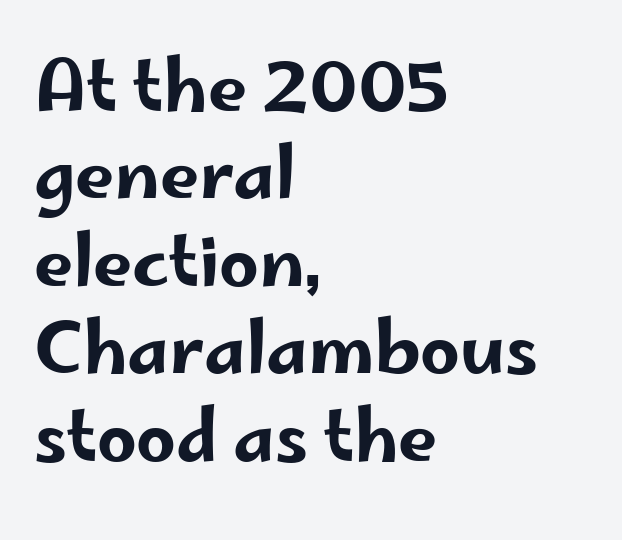
The image shows 70 px wide sans-serif type, upright; set left-aligned, normal line spacing (1.25x), normal letter spacing, not underlined; low stroke contrast and a small x-height.
